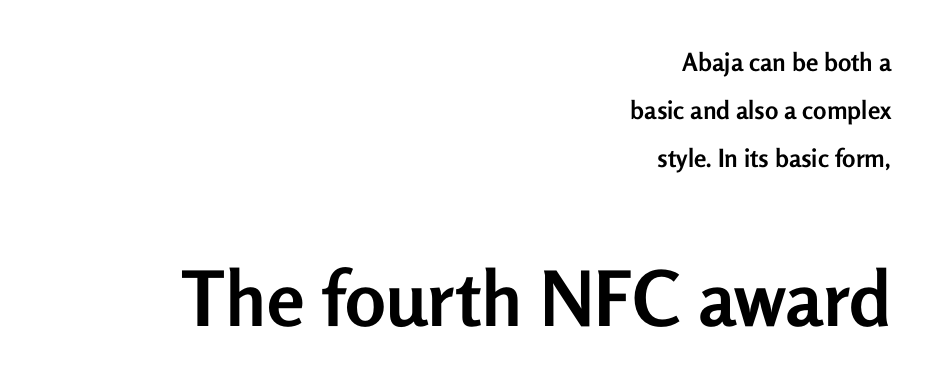
Q: Is the text bold? A: Yes.
Q: Is the text italic (slanted)? A: No, it is upright.
Q: Is the typeface a serif or a sans-serif typeface? A: Sans-serif.
Q: Is the text underlined? A: No.
Q: How is the paragraph aligned? A: Right-aligned.
Q: Is the spacing between letters normal or unusually wide? A: Normal.
Q: Is the spacing between lines tight, normal or loose? A: Loose.
Q: Which block of text is set in a larger size, the first (top) or the second (bottom)? A: The second (bottom) one.
Q: Width (condensed, normal, or wide)? A: Normal.
Q: Stroke contrast? A: Low.
Q: x-height? A: Medium.
Q: Monospaced? A: No.
